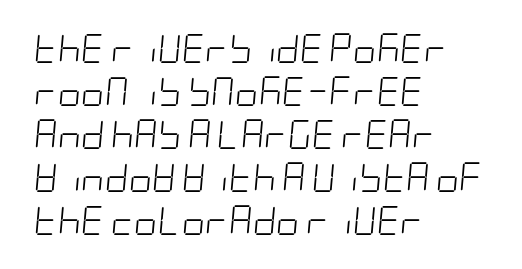
{"italic": "yes", "lean": "right", "slant_degrees": 5, "bold": "no", "weight": "light", "width": "condensed", "stroke_contrast": "low", "x_height": "large", "underline": "no", "align": "left", "line_spacing": "normal", "line_spacing_ratio": 1.48, "letter_spacing": "normal", "letter_spacing_em": 0.0, "glyph_px": 29}
